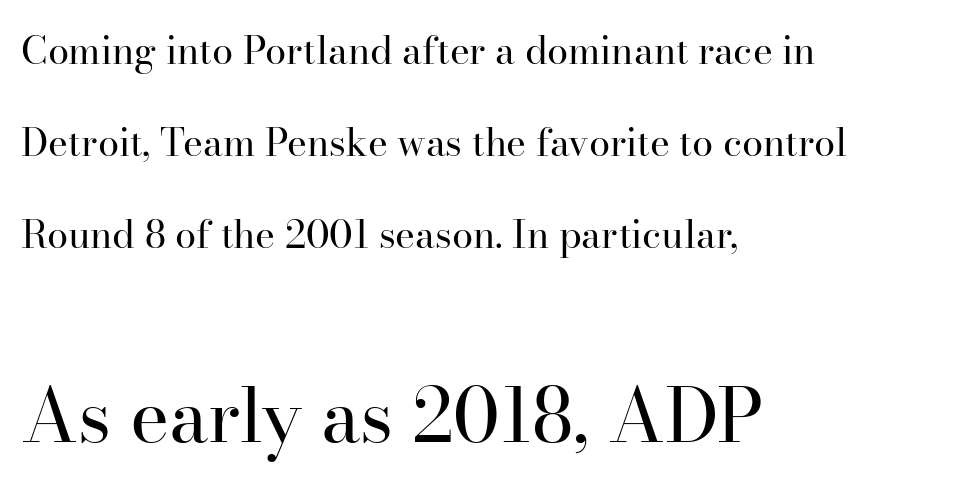
Visually, the bottom section dominates because its glyphs are scaled up. Reading down the block, your eye returns to a fixed left position each line. The passage shown is typed in a proportional face where columns would drift. Does the leading feel generous? Absolutely, it's lavish. Words float on clear page, feet unadorned.
